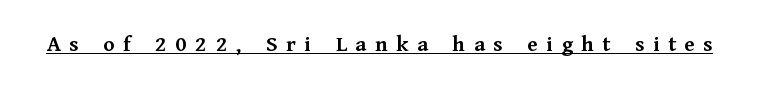
The image shows 23 px bold type, upright; set unusually wide letter spacing (+0.37 em), underlined.
